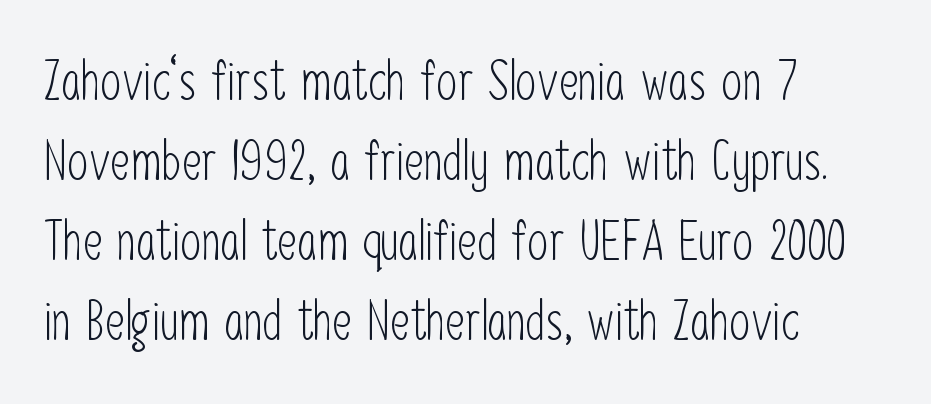
{"serif": "no", "italic": "no", "bold": "no", "weight": "light", "width": "condensed", "stroke_contrast": "low", "x_height": "medium", "monospaced": "no", "underline": "no", "align": "left", "line_spacing": "normal", "line_spacing_ratio": 1.48, "letter_spacing": "normal", "letter_spacing_em": 0.0, "glyph_px": 54}
